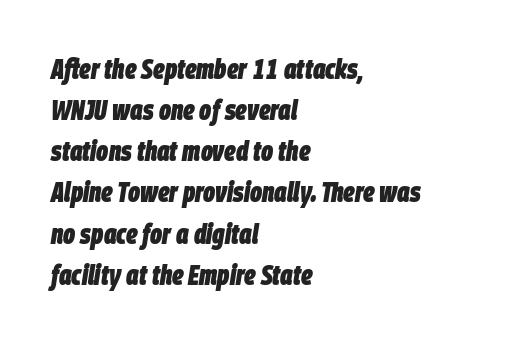
The image shows 28 px heavy, condensed type, italic (leaning right); set left-aligned, normal line spacing (1.47x), normal letter spacing, not underlined; low stroke contrast and a large x-height.
